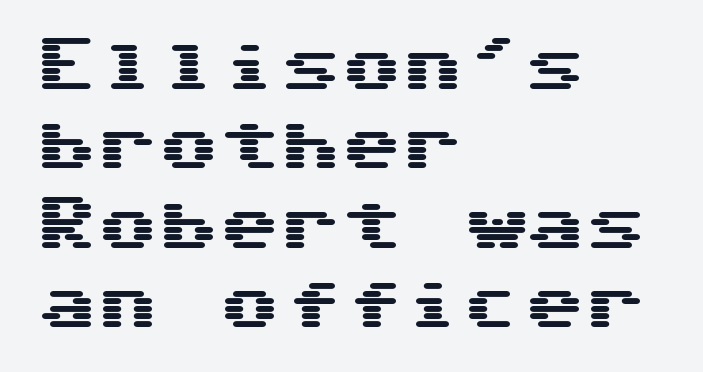
This sample uses an upright cut, with every glyph sitting square on the baseline. Honestly, there is no underline to notice here at all. Caption: multi-line text, flush left, ragged right. Letter spacing: default. The space between consecutive lines is moderate. Font category for this specimen: sans-serif.
